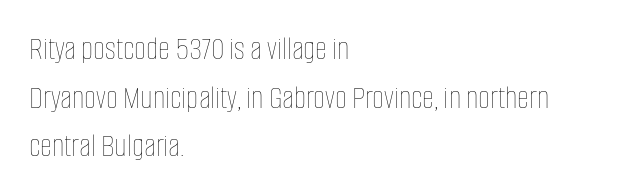
The image shows 33 px thin, condensed type, upright; set left-aligned, normal line spacing (1.47x), normal letter spacing, not underlined; low stroke contrast and a large x-height.
